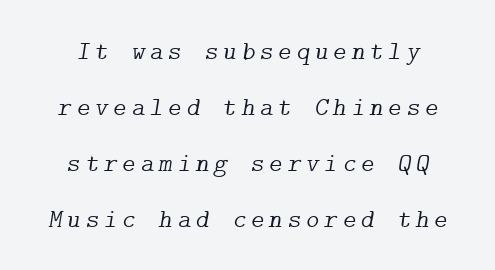
{"italic": "yes", "lean": "right", "slant_degrees": 9, "bold": "no", "underline": "no", "line_spacing": "loose", "line_spacing_ratio": 2.15, "glyph_px": 26}
